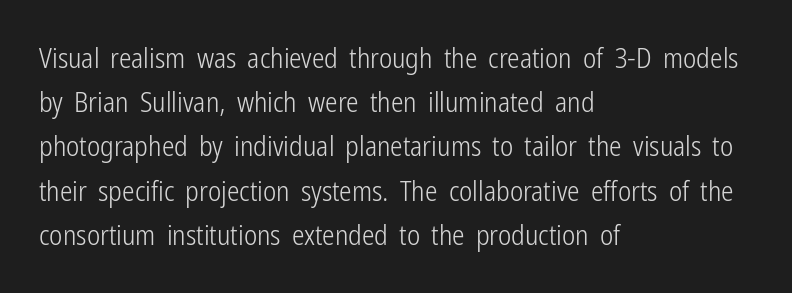
You could call the tracking neutral — neither tight nor loose. The typography opts for an upright posture over an oblique one. Think of a printed novel: that variable character pitch is what you see here. Classification — sans serif. The compositor pushed each line to the left boundary.
